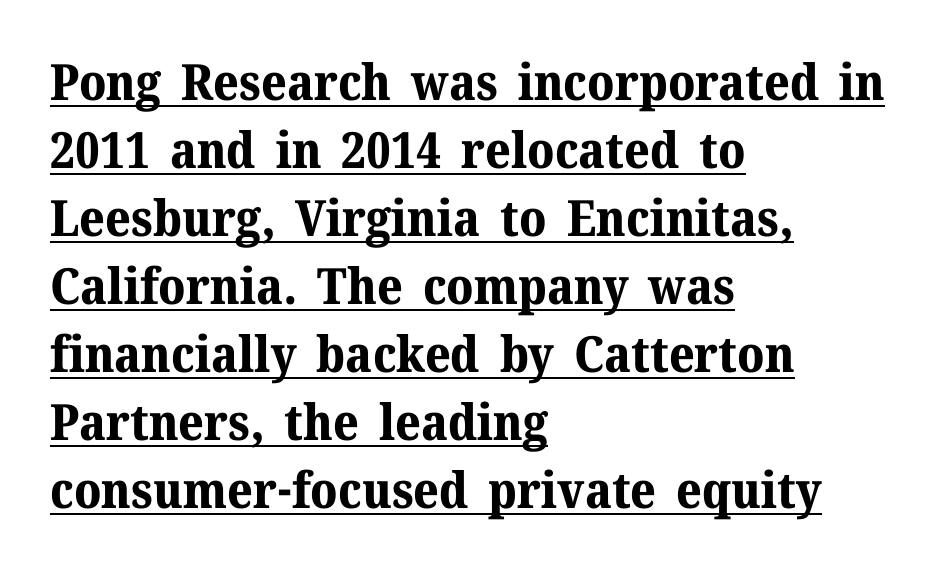
A continuous stroke trails under the words, as in a hyperlink. The space between consecutive lines is moderate. The lettering holds an erect, upright posture throughout. No extra tracking has been applied to these lines. Proportional: the letters do not fall into vertical columns. The designer went with a serif here, giving each stem small feet.
